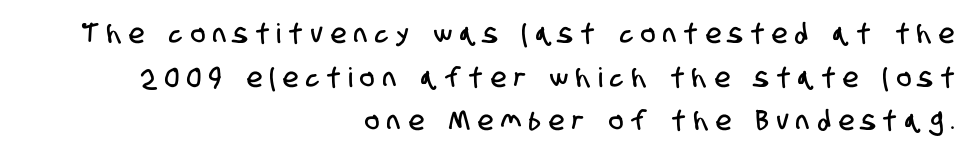
These lines sit exactly where default settings would place them. Short note: letters widely spaced. The area under the type is left untouched. Horizontal alignment here is rightward, an uncommon choice for prose.
